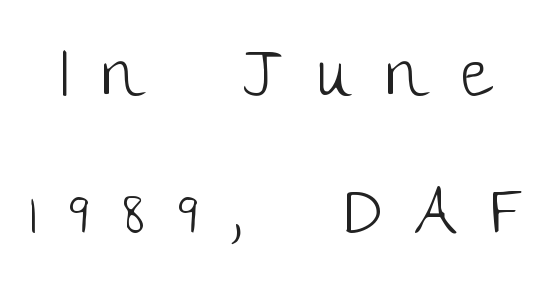
{"serif": "no", "italic": "no", "bold": "no", "weight": "light", "width": "normal", "stroke_contrast": "low", "x_height": "large", "monospaced": "no", "underline": "no", "line_spacing": "loose", "line_spacing_ratio": 2.02, "letter_spacing": "wide", "letter_spacing_em": 0.49, "glyph_px": 68}
